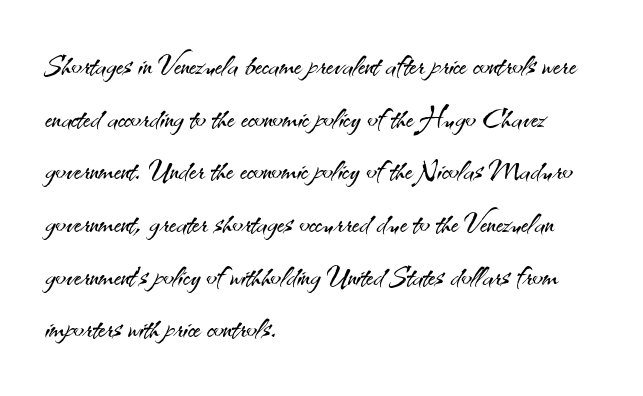
The image shows 39 px light sans-serif type; set left-aligned, normal line spacing (1.35x), normal letter spacing, not underlined; medium stroke contrast and a small x-height.
